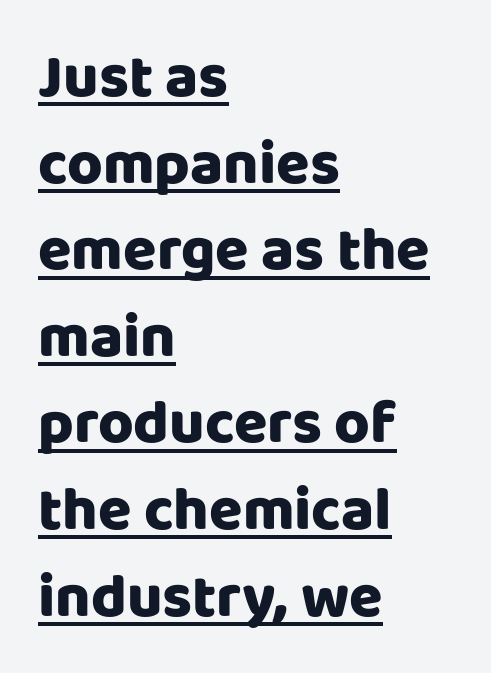
Underline: present. The passage shown has conventional tracking throughout. Horizontal bands of white between lines are of average thickness. It's the straight-up-and-down kind of type. Short and long lines alike share a common starting point at left. Unlike a traditional serif, this face leaves its strokes unadorned.
